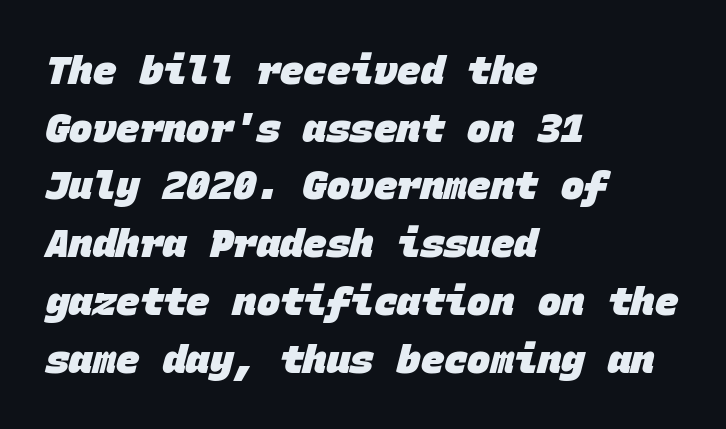
Bold? Absolutely — the strokes are thick and heavy. Honestly, the row spacing looks completely unremarkable. Students, note that the glyphs here touch the page at normal intervals. The face used here is monospaced, like something from a code editor.
